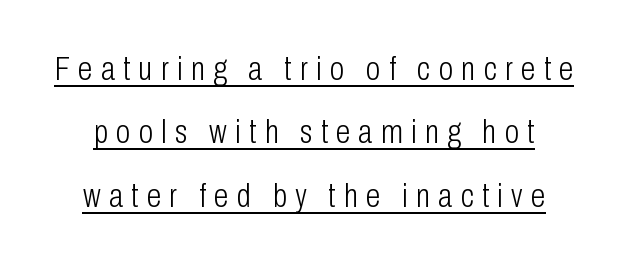
{"serif": "no", "italic": "no", "bold": "no", "weight": "light", "width": "condensed", "stroke_contrast": "low", "x_height": "medium", "monospaced": "no", "underline": "yes", "line_spacing": "loose", "line_spacing_ratio": 1.92, "letter_spacing": "wide", "letter_spacing_em": 0.25, "glyph_px": 33}
